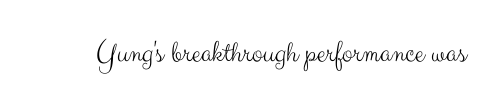
The image shows 32 px light sans-serif type; set normal letter spacing, not underlined; medium stroke contrast and a small x-height.
